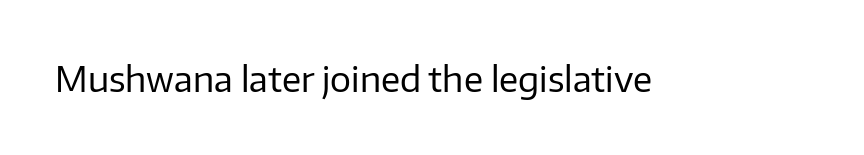
Default kerning and tracking; the words read as compact shapes. The typeface has the unassuming heft of standard copy or less. If you drew a line through each stem, it would be perfectly vertical. The rendering uses natural spacing where letterforms have individual widths.
